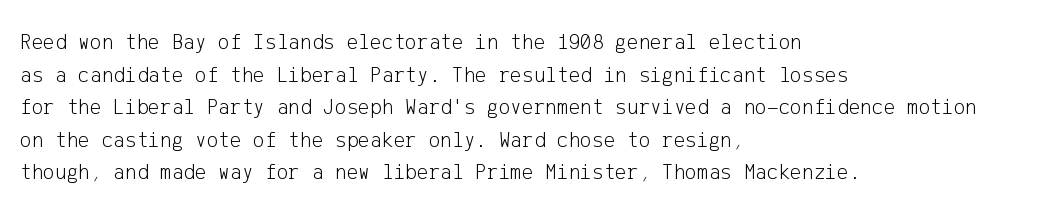
Q: Is the text bold? A: No.
Q: Is the text italic (slanted)? A: No, it is upright.
Q: Is the text underlined? A: No.
Q: How is the paragraph aligned? A: Left-aligned.
Q: Is the spacing between letters normal or unusually wide? A: Normal.
Q: Is the spacing between lines tight, normal or loose? A: Normal.
